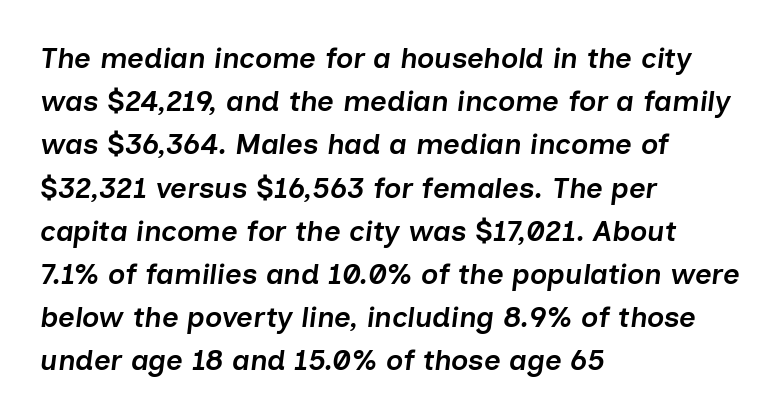
The image shows 29 px semibold type, italic (leaning right); set left-aligned, normal line spacing (1.49x), normal letter spacing, not underlined; low stroke contrast and a medium x-height.
